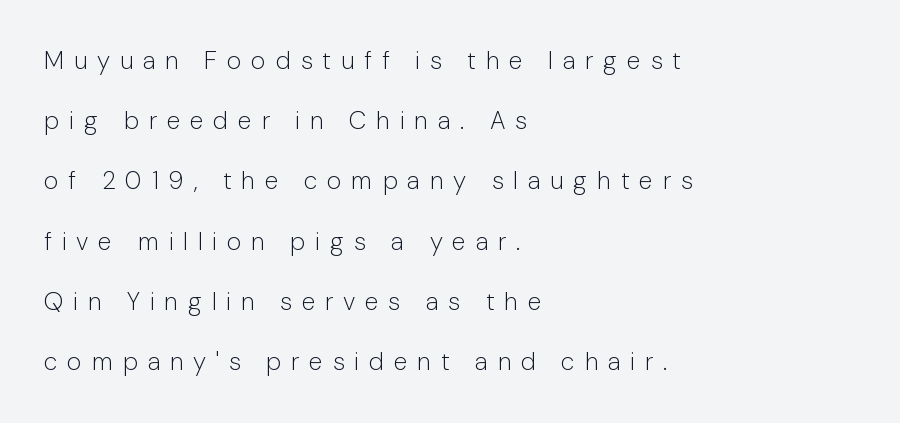
The image shows 25 px text type, upright; set left-aligned, loose line spacing (2.41x), unusually wide letter spacing (+0.39 em), not underlined.
